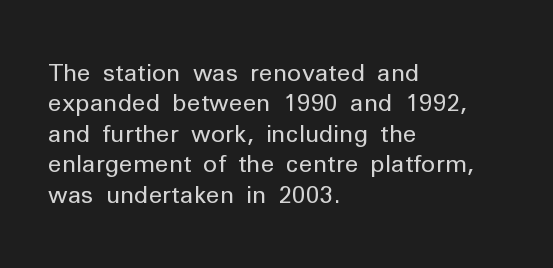
The image shows 24 px text type, upright; set left-aligned, normal line spacing (1.27x), normal letter spacing, not underlined.
